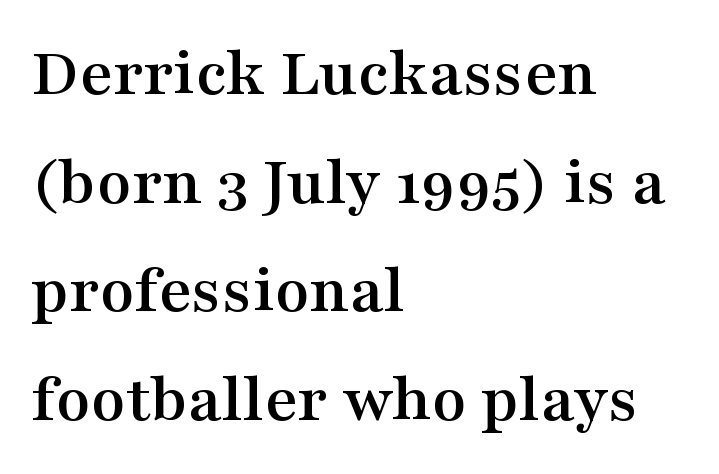
Notice how descenders clear the ascenders below comfortably — that's standard leading. A typesetter would mark this as roman, not italic. The rendering uses natural spacing where letterforms have individual widths. What kind of face is this? One with serifs. You could call the tracking neutral — neither tight nor loose. This rendering features lettering with no underline.
